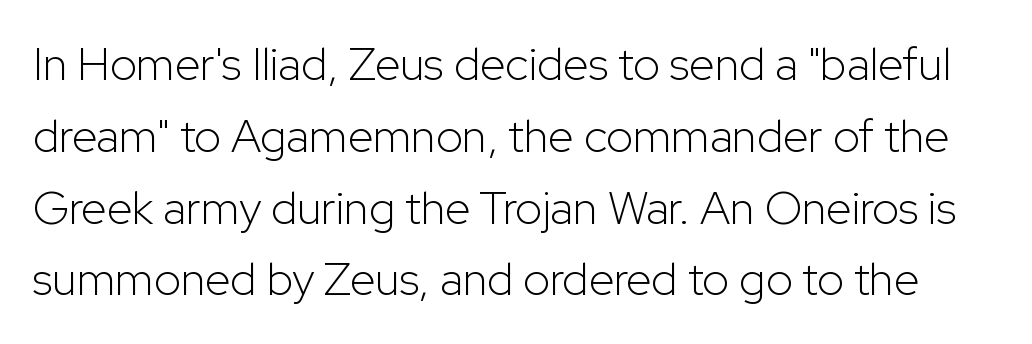
The image shows 46 px light sans-serif type, upright; set normal line spacing (1.56x), normal letter spacing, not underlined; low stroke contrast and a medium x-height.
